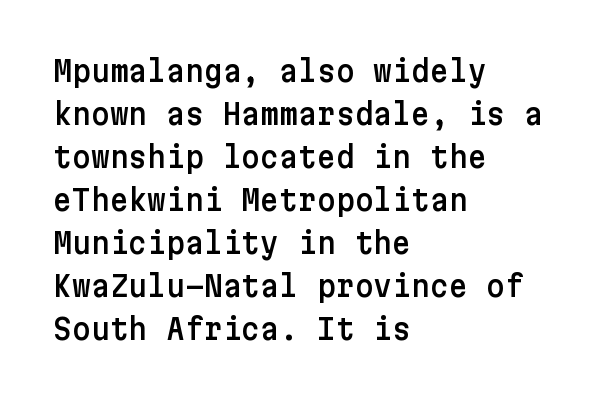
The image shows 29 px sans-serif type, upright; set left-aligned, normal line spacing (1.48x), normal letter spacing, not underlined; low stroke contrast and a medium x-height.
